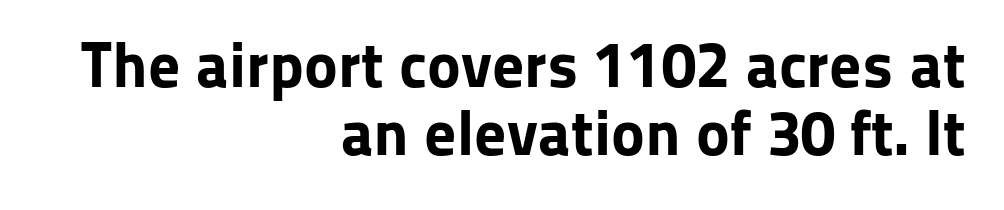
The image shows 64 px bold sans-serif type, upright; set right-aligned, tight line spacing (1.06x), normal letter spacing, not underlined; low stroke contrast and a medium x-height.
